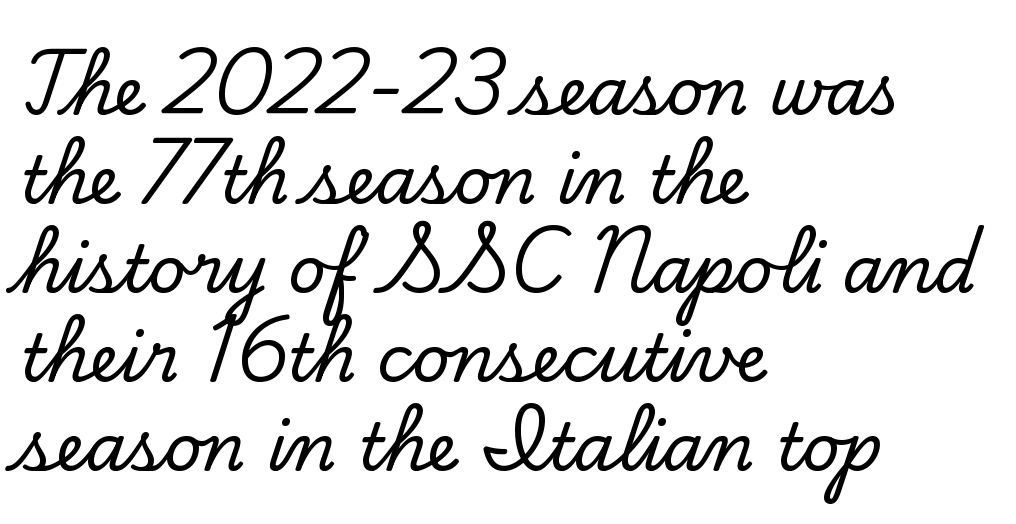
Q: Is the text italic (slanted)? A: Yes.
Q: Is the typeface a serif or a sans-serif typeface? A: Serif.
Q: Is the text underlined? A: No.
Q: How is the paragraph aligned? A: Left-aligned.
Q: Is the spacing between letters normal or unusually wide? A: Normal.
Q: Is the spacing between lines tight, normal or loose? A: Normal.
Q: Width (condensed, normal, or wide)? A: Normal.
Q: Stroke contrast? A: Low.
Q: x-height? A: Small.
Q: Monospaced? A: No.
